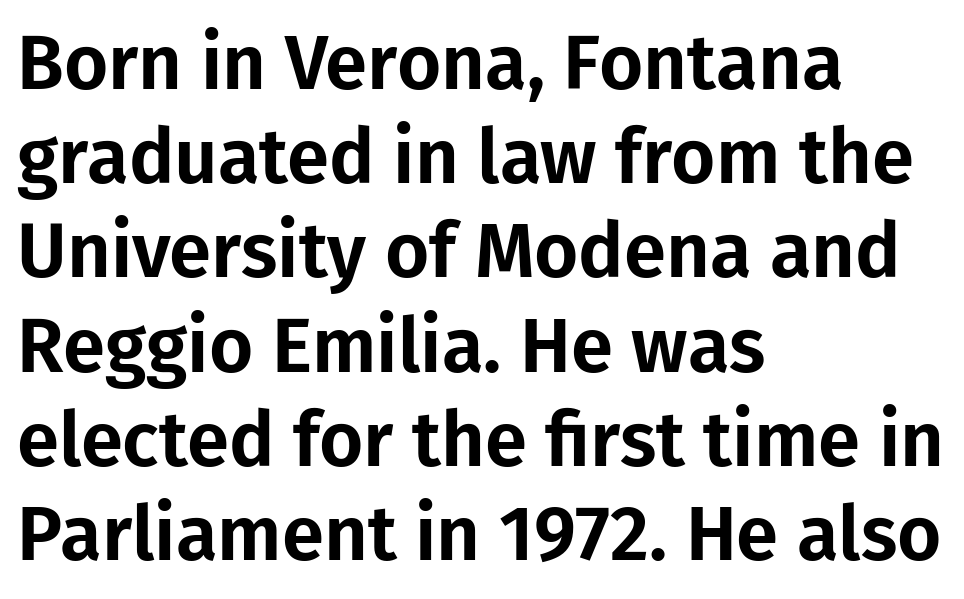
The area under the type is left untouched. This rendering uses left alignment, leaving the right contour irregular. The letters advance in unequal steps, a hallmark of proportional type. Characters follow at the spacing the type designer built in. The text was rendered using a sans face with plain stroke endings. Unlike italic type, these characters show no tilt at all.
